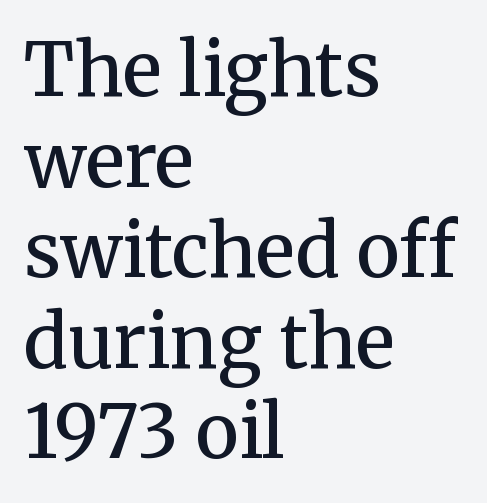
Q: Is the text bold? A: Semi-bold.
Q: Is the text italic (slanted)? A: No, it is upright.
Q: Is the typeface a serif or a sans-serif typeface? A: Serif.
Q: Is the text underlined? A: No.
Q: How is the paragraph aligned? A: Left-aligned.
Q: Is the spacing between letters normal or unusually wide? A: Normal.
Q: Width (condensed, normal, or wide)? A: Normal.
Q: Stroke contrast? A: Medium.
Q: x-height? A: Medium.
Q: Monospaced? A: No.
